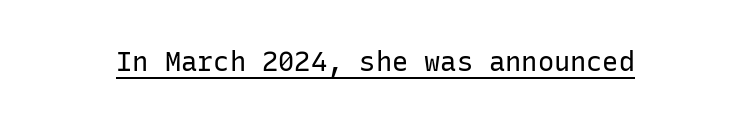
The image shows 27 px text type, upright; set normal letter spacing, underlined.
